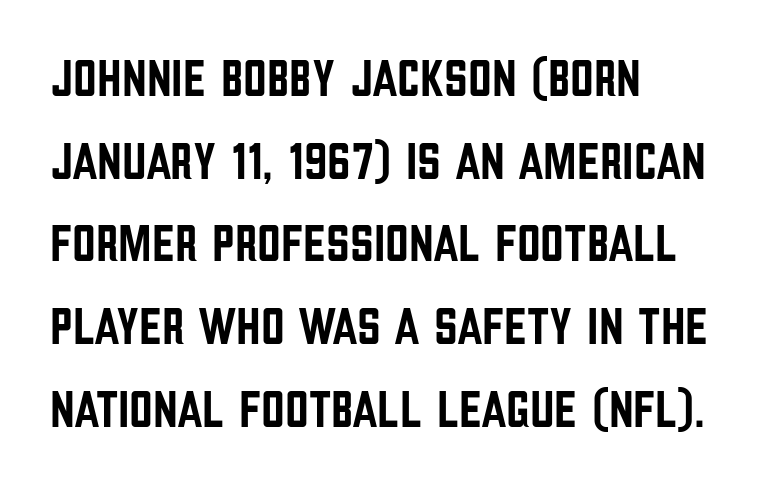
{"serif": "no", "italic": "no", "width": "condensed", "stroke_contrast": "low", "x_height": "large", "monospaced": "no", "underline": "no", "align": "left", "line_spacing": "normal", "line_spacing_ratio": 1.59, "letter_spacing": "normal", "letter_spacing_em": 0.0, "glyph_px": 52}
